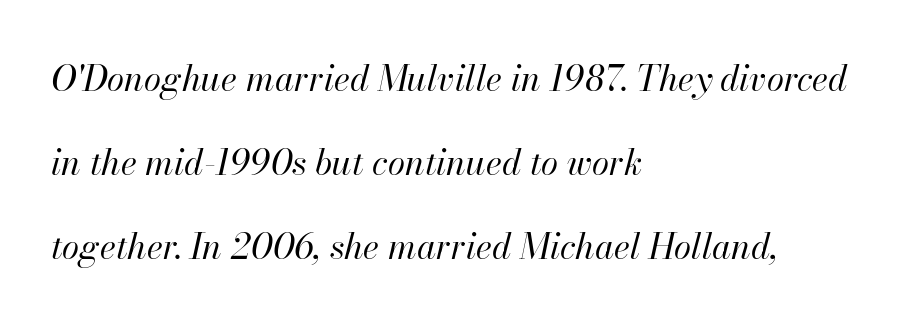
{"italic": "yes", "lean": "right", "slant_degrees": 13, "bold": "no", "weight": "regular", "width": "normal", "stroke_contrast": "high", "x_height": "small", "monospaced": "no", "underline": "no", "align": "left", "line_spacing": "loose", "line_spacing_ratio": 2.4, "letter_spacing": "normal", "letter_spacing_em": 0.0, "glyph_px": 35}
